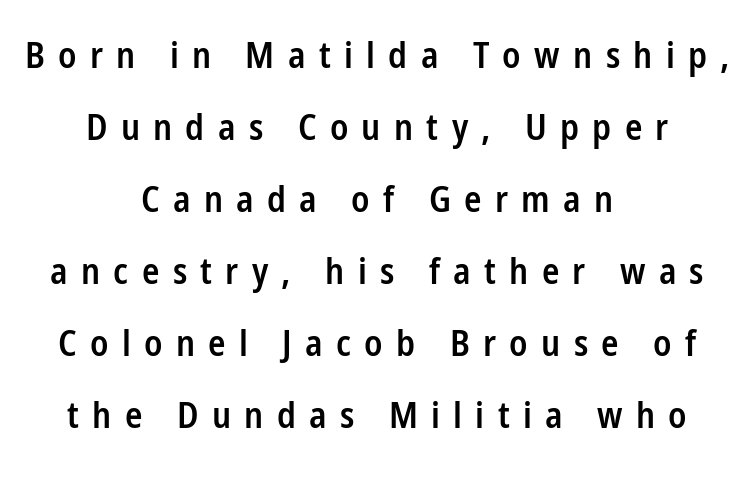
The image shows 36 px semibold, condensed sans-serif type, upright; set centered, loose line spacing (2.0x), unusually wide letter spacing (+0.37 em), not underlined; low stroke contrast and a medium x-height.
